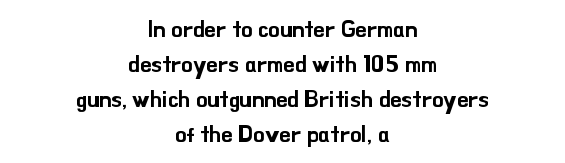
Q: Is the text italic (slanted)? A: No, it is upright.
Q: Is the text underlined? A: No.
Q: How is the paragraph aligned? A: Centered.
Q: Is the spacing between letters normal or unusually wide? A: Normal.
Q: Is the spacing between lines tight, normal or loose? A: Normal.
